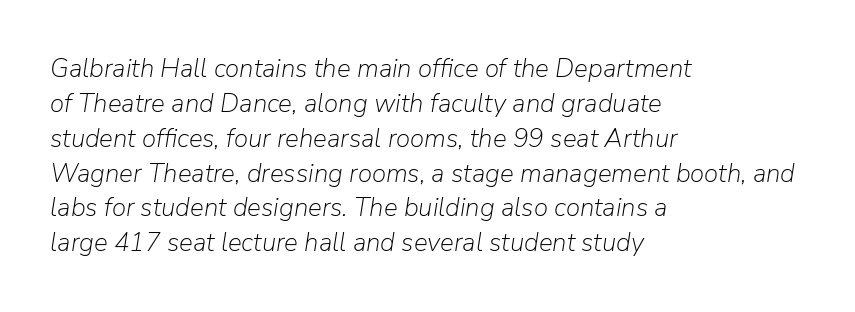
Short note: letters normally spaced. Line beginnings align vertically; line endings do not. Weight class: somewhere from thin through regular. If you drew a line through each stem, it would be angled. The foot of each line stays bare and open.
